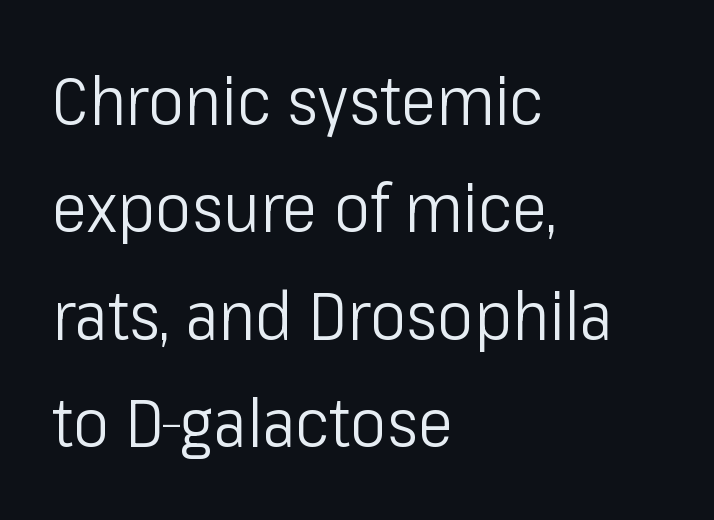
To sum up the face: it is a sans, with no serifs. The characters are drawn with everyday or finer stroke widths. Spacing verdict: proportional, widths tailored to each character. These lines keep a tight, regular rhythm from letter to letter. Nobody drew a line under any word here.
